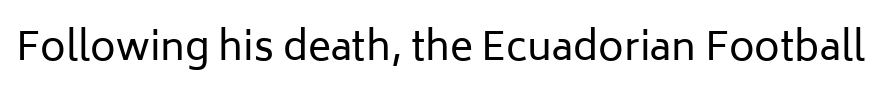
{"serif": "no", "italic": "no", "bold": "no", "weight": "regular", "width": "normal", "stroke_contrast": "low", "x_height": "medium", "monospaced": "no", "underline": "no", "letter_spacing": "normal", "letter_spacing_em": 0.0, "glyph_px": 39}
